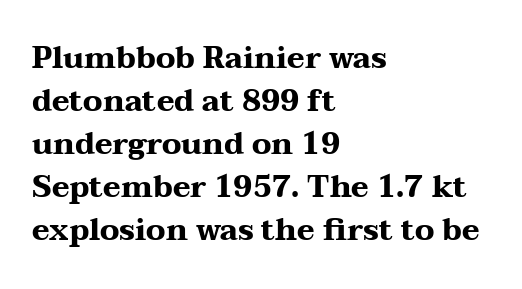
The image shows 30 px heavy, wide serif type, upright; set left-aligned, normal line spacing (1.43x), normal letter spacing, not underlined; medium stroke contrast and a medium x-height.
